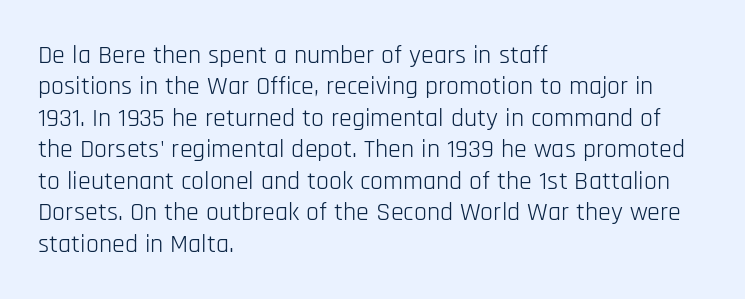
{"italic": "no", "bold": "no", "underline": "no", "align": "left", "line_spacing_ratio": 1.21, "letter_spacing": "normal", "letter_spacing_em": 0.0, "glyph_px": 26}
